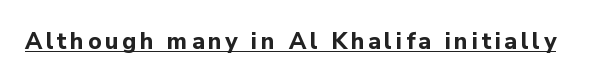
The image shows 23 px bold type, upright; set underlined.
